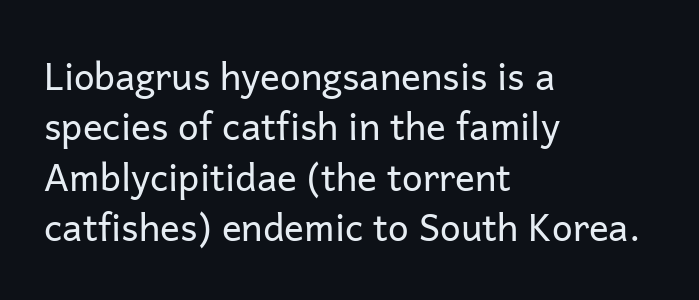
Inter-character spacing is left at the font's built-in metrics. Note: no serifs on the glyphs. Unbolded letterforms with no extra heft. The rendering uses natural spacing where letterforms have individual widths.
